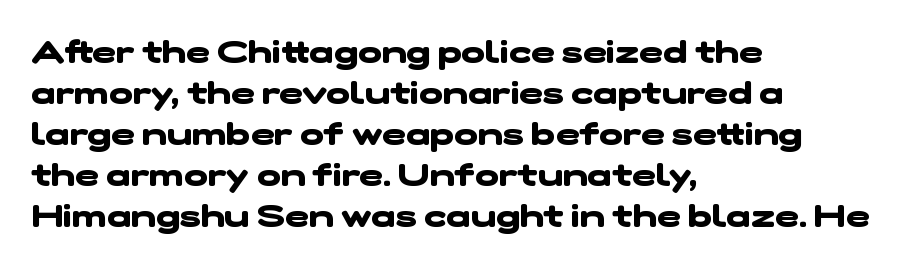
The image shows 32 px heavy, wide sans-serif type; set left-aligned, normal line spacing (1.28x), normal letter spacing, not underlined; low stroke contrast and a medium x-height.
